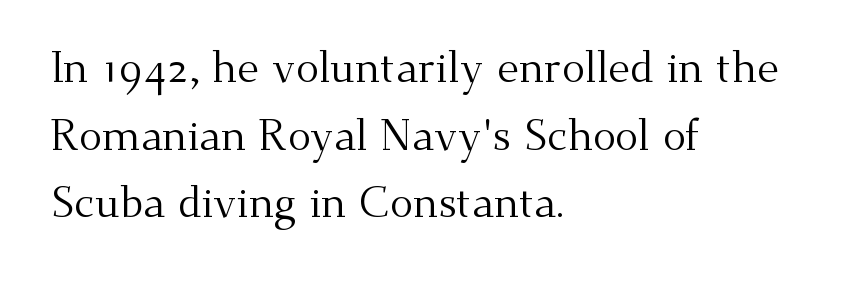
{"serif": "yes", "italic": "no", "bold": "no", "weight": "regular", "width": "normal", "stroke_contrast": "medium", "x_height": "small", "monospaced": "no", "underline": "no", "align": "left", "line_spacing": "normal", "line_spacing_ratio": 1.57, "letter_spacing": "normal", "letter_spacing_em": 0.0, "glyph_px": 43}
